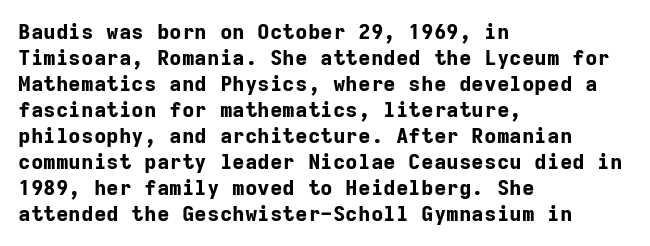
{"italic": "no", "bold": "yes", "underline": "no", "align": "left", "line_spacing_ratio": 1.24, "letter_spacing": "normal", "letter_spacing_em": 0.0, "glyph_px": 21}
